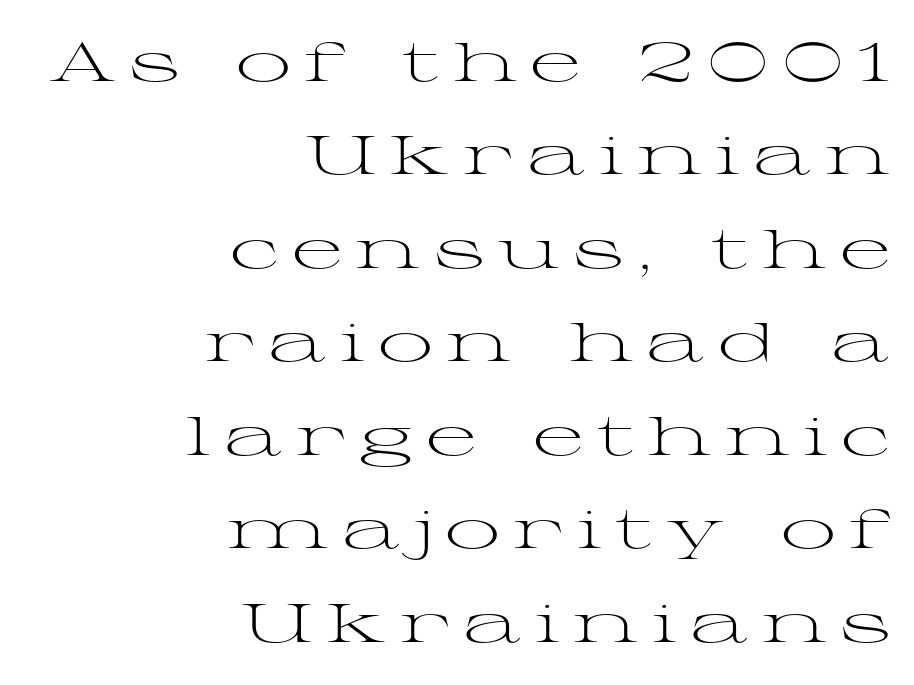
Q: Is the text bold? A: No.
Q: Is the text italic (slanted)? A: No, it is upright.
Q: Is the typeface a serif or a sans-serif typeface? A: Serif.
Q: Is the text underlined? A: No.
Q: How is the paragraph aligned? A: Right-aligned.
Q: Is the spacing between letters normal or unusually wide? A: Unusually wide.
Q: Is the spacing between lines tight, normal or loose? A: Normal.
Q: Width (condensed, normal, or wide)? A: Wide.
Q: Stroke contrast? A: Medium.
Q: x-height? A: Medium.
Q: Monospaced? A: No.
